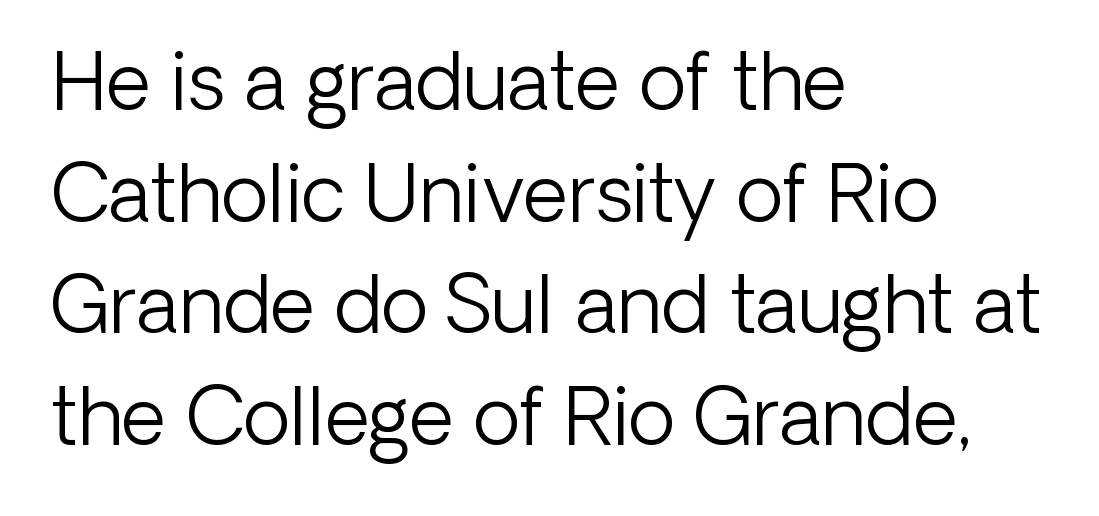
Q: Is the text bold? A: No.
Q: Is the text italic (slanted)? A: No, it is upright.
Q: Is the typeface a serif or a sans-serif typeface? A: Sans-serif.
Q: Is the text underlined? A: No.
Q: How is the paragraph aligned? A: Left-aligned.
Q: Is the spacing between letters normal or unusually wide? A: Normal.
Q: Is the spacing between lines tight, normal or loose? A: Normal.
Q: Width (condensed, normal, or wide)? A: Normal.
Q: Stroke contrast? A: Low.
Q: x-height? A: Medium.
Q: Monospaced? A: No.
